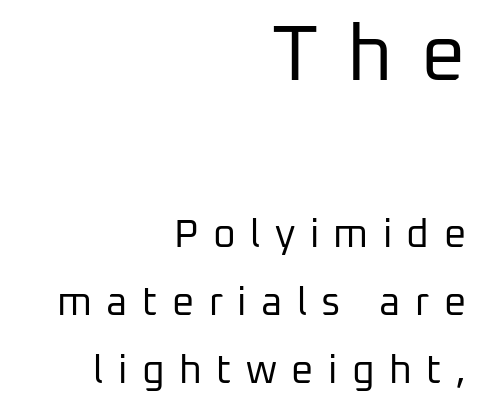
Whoever set this made the first block the dominant, larger element. The passage shown is typed in a proportional face where columns would drift. Short and long lines alike share a common ending point at right. Rule under the text: the space is simply empty.
